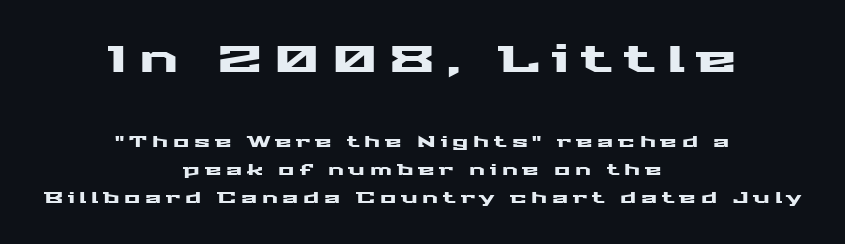
Q: Is the text italic (slanted)? A: No, it is upright.
Q: Is the typeface a serif or a sans-serif typeface? A: Sans-serif.
Q: Is the text underlined? A: No.
Q: How is the paragraph aligned? A: Centered.
Q: Is the spacing between letters normal or unusually wide? A: Unusually wide.
Q: Which block of text is set in a larger size, the first (top) or the second (bottom)? A: The first (top) one.
Q: Width (condensed, normal, or wide)? A: Wide.
Q: Stroke contrast? A: Medium.
Q: x-height? A: Medium.
Q: Monospaced? A: No.
